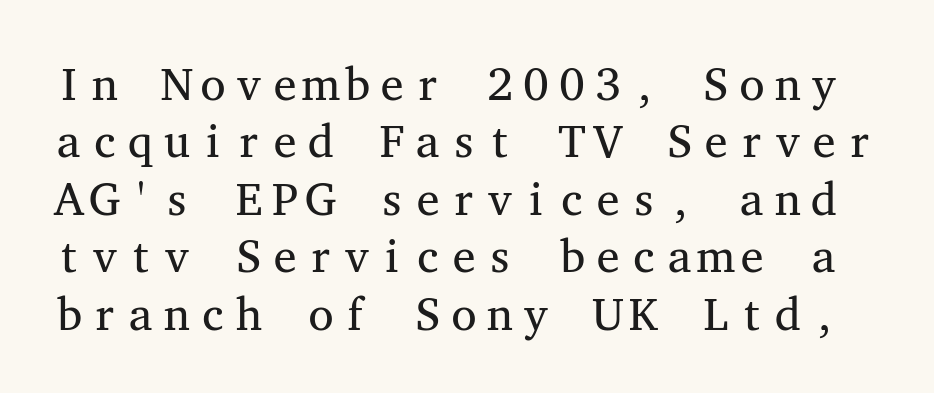
The image shows 46 px regular-weight, wide serif type, upright, monospaced; set normal line spacing (1.25x), normal letter spacing, not underlined; medium stroke contrast and a medium x-height.
